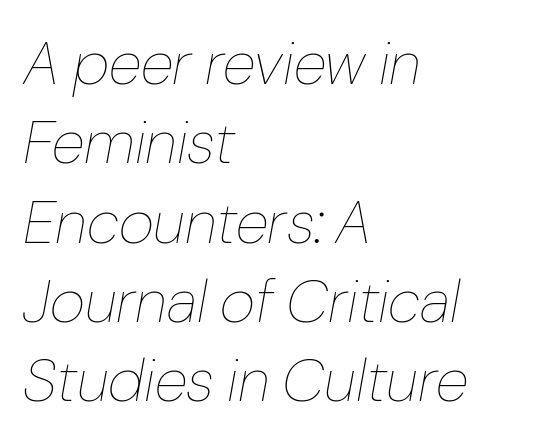
{"italic": "yes", "lean": "right", "slant_degrees": 10, "bold": "no", "weight": "thin", "width": "normal", "stroke_contrast": "low", "x_height": "medium", "monospaced": "no", "underline": "no", "align": "left", "line_spacing": "normal", "line_spacing_ratio": 1.3, "letter_spacing": "normal", "letter_spacing_em": 0.0, "glyph_px": 61}
